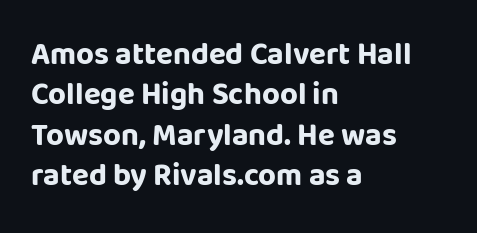
{"serif": "no", "italic": "no", "bold": "yes", "weight": "bold", "width": "normal", "stroke_contrast": "low", "x_height": "large", "monospaced": "no", "underline": "no", "align": "left", "line_spacing": "normal", "line_spacing_ratio": 1.3, "letter_spacing": "normal", "letter_spacing_em": 0.0, "glyph_px": 31}
